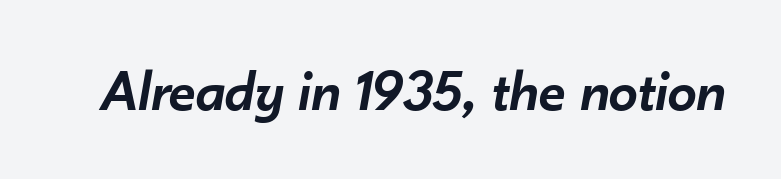
Look at the stroke-to-counter ratio: somewhat heavy, a semibold. Slanted lettering throughout. The strip under each line holds only bare page. Note the varied advance widths — an 'i' is clearly narrower than an 'm'.
